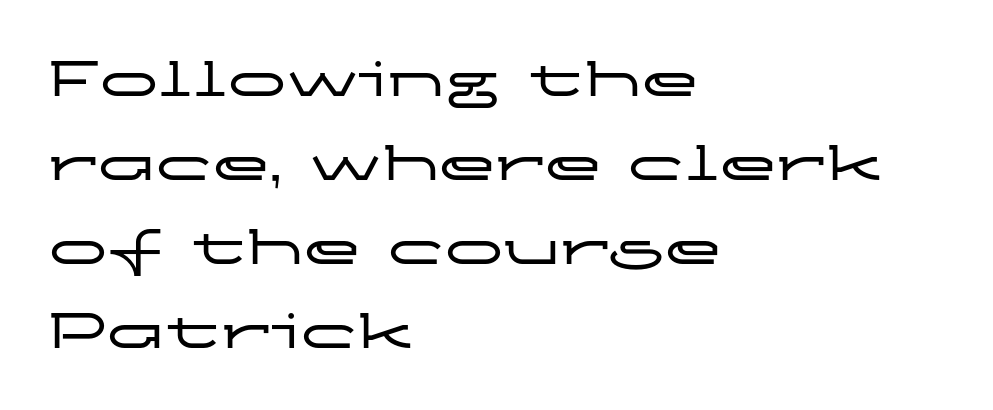
Q: Is the text italic (slanted)? A: No, it is upright.
Q: Is the typeface a serif or a sans-serif typeface? A: Sans-serif.
Q: Is the text underlined? A: No.
Q: How is the paragraph aligned? A: Left-aligned.
Q: Is the spacing between letters normal or unusually wide? A: Normal.
Q: Is the spacing between lines tight, normal or loose? A: Normal.
Q: Width (condensed, normal, or wide)? A: Wide.
Q: Stroke contrast? A: Low.
Q: x-height? A: Medium.
Q: Monospaced? A: No.
